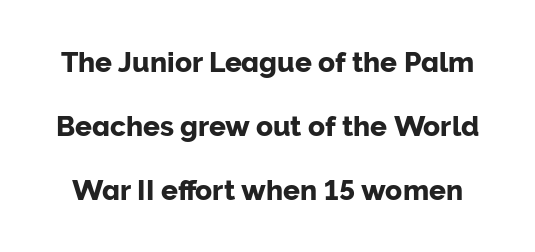
Type without underlining. Spacing verdict: proportional, widths tailored to each character. These lines are composed in type without serifs. Tracking here is standard; glyphs follow each other at the usual distance.
